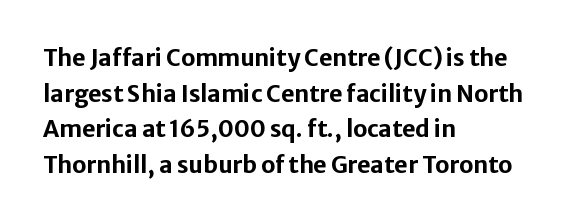
The image shows 23 px bold type, upright; set left-aligned, normal line spacing (1.55x), normal letter spacing, not underlined.
